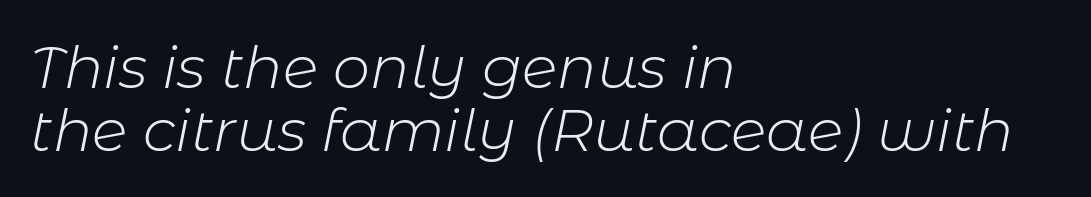
Q: Is the text bold? A: No.
Q: Is the text italic (slanted)? A: Yes, it leans right by about 11 degrees.
Q: Is the text underlined? A: No.
Q: How is the paragraph aligned? A: Left-aligned.
Q: Is the spacing between letters normal or unusually wide? A: Normal.
Q: Is the spacing between lines tight, normal or loose? A: Tight.
Q: Width (condensed, normal, or wide)? A: Normal.
Q: Stroke contrast? A: Low.
Q: x-height? A: Medium.
Q: Monospaced? A: No.
